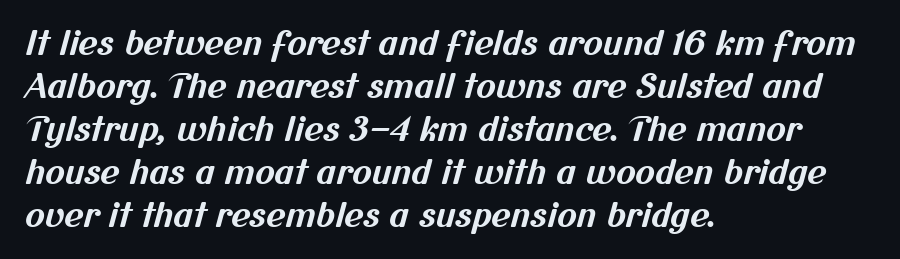
The image shows 33 px bold sans-serif type; set left-aligned, normal line spacing (1.3x), normal letter spacing, not underlined; medium stroke contrast and a medium x-height.
